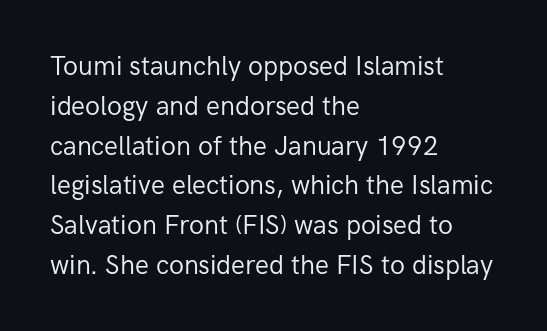
The image shows 26 px text type, upright; set left-aligned, normal line spacing (1.53x), normal letter spacing, not underlined.
